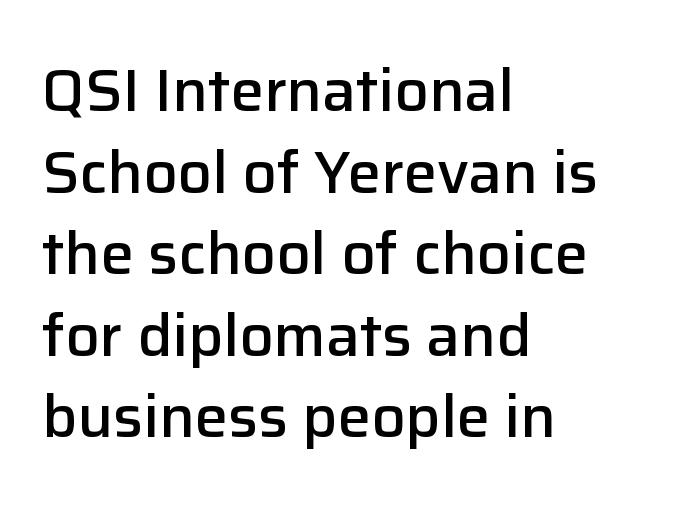
{"serif": "no", "italic": "no", "bold": "semi", "weight": "semibold", "width": "normal", "stroke_contrast": "low", "x_height": "medium", "monospaced": "no", "underline": "no", "align": "left", "line_spacing": "normal", "line_spacing_ratio": 1.36, "letter_spacing": "normal", "letter_spacing_em": 0.0, "glyph_px": 60}
